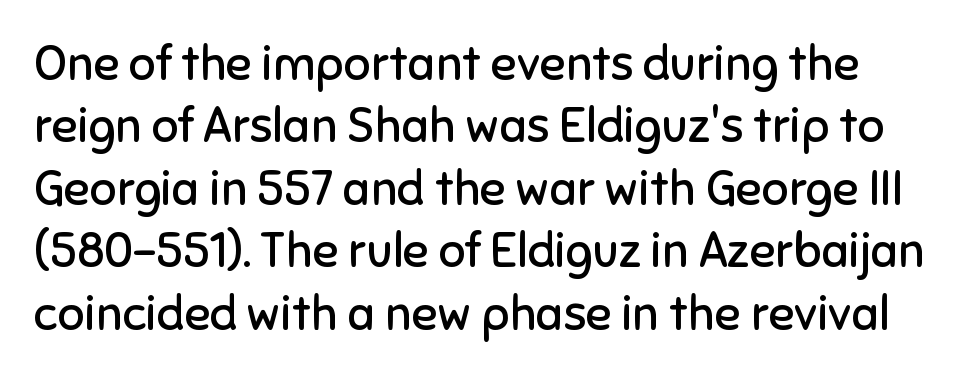
Q: Is the text bold? A: No.
Q: Is the text italic (slanted)? A: No, it is upright.
Q: Is the typeface a serif or a sans-serif typeface? A: Sans-serif.
Q: Is the text underlined? A: No.
Q: Is the spacing between letters normal or unusually wide? A: Normal.
Q: Is the spacing between lines tight, normal or loose? A: Normal.
Q: Width (condensed, normal, or wide)? A: Normal.
Q: Stroke contrast? A: Low.
Q: x-height? A: Medium.
Q: Monospaced? A: No.
